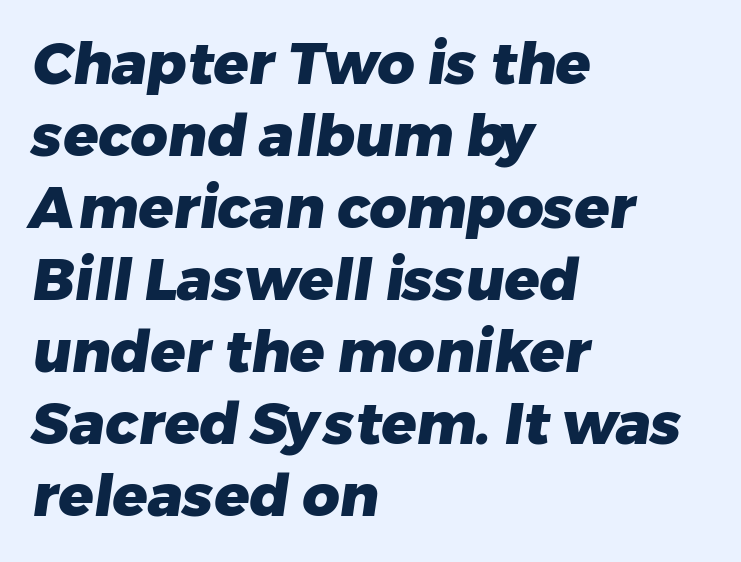
The image shows 58 px heavy sans-serif type; set left-aligned, line spacing 1.24x, normal letter spacing, not underlined; low stroke contrast and a medium x-height.
